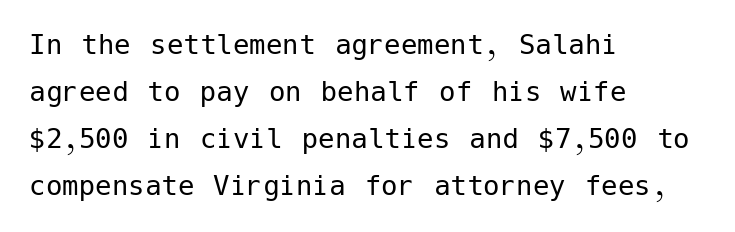
{"serif": "no", "italic": "no", "bold": "no", "weight": "regular", "width": "normal", "stroke_contrast": "low", "x_height": "medium", "underline": "no", "align": "left", "line_spacing": "normal", "line_spacing_ratio": 1.42, "letter_spacing": "normal", "letter_spacing_em": 0.0, "glyph_px": 33}
